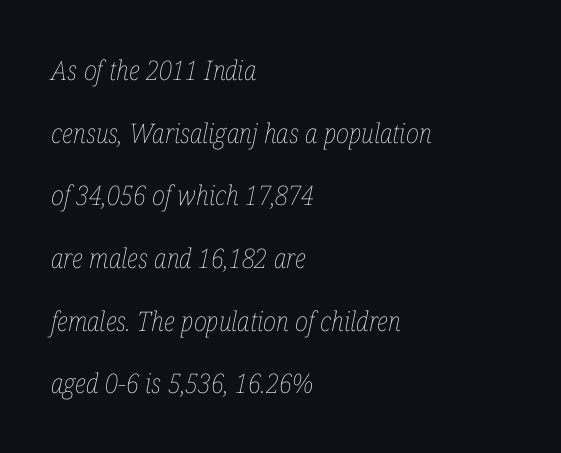
Spacing between characters is what you'd get straight out of the box. Every character sits at an angle, as italics do. No word sits above an underline. You could fit nearly another row in the gap between these rows. Leftover space on each line is placed entirely after the last word. A quiet, ordinary-to-light weight characterises the typeface.
